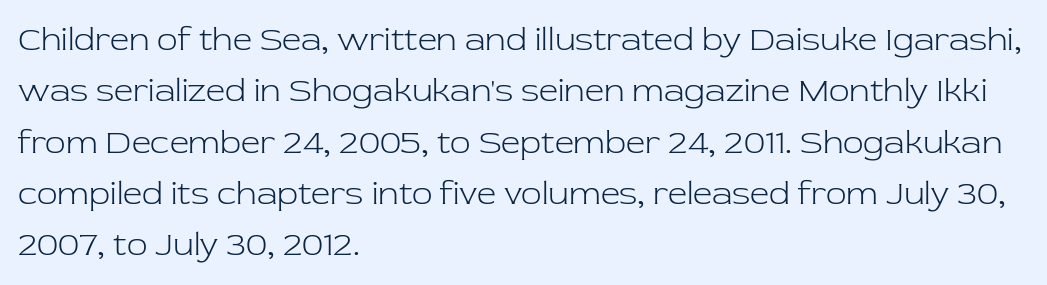
Casual observation: everything's shoved over to the left. Italic? Not at all — the glyphs are vertical. Heaviness? Minimal to ordinary, like unemphasized prose. Observe the ordinary spacing: letters are neighbours, not strangers. Nobody drew a line under any word here. Examine the stroke ends and you'll spot serifs.
